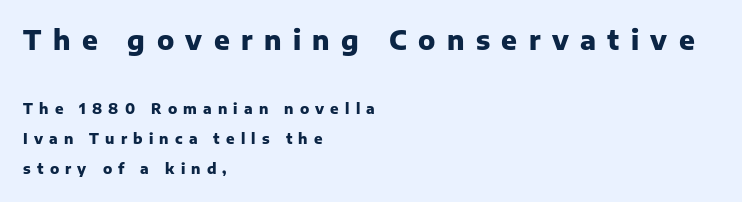
The zone under the glyphs is completely vacant. Heavy, bold letterforms. This rendering widens character spacing well past its baseline value. Widely set lines give the paragraph a tall, airy silhouette.
